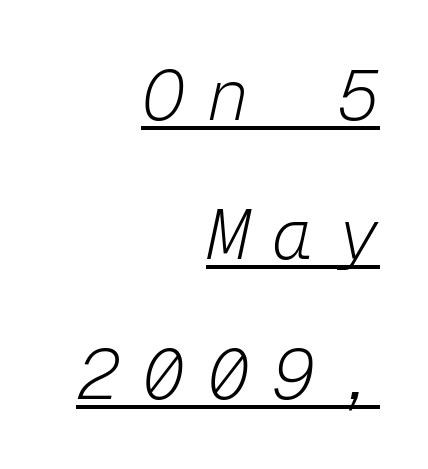
Q: Is the text bold? A: No.
Q: Is the text italic (slanted)? A: Yes, it leans right by about 12 degrees.
Q: Is the text underlined? A: Yes.
Q: How is the paragraph aligned? A: Right-aligned.
Q: Is the spacing between letters normal or unusually wide? A: Unusually wide.
Q: Is the spacing between lines tight, normal or loose? A: Loose.
Q: Width (condensed, normal, or wide)? A: Normal.
Q: Stroke contrast? A: Low.
Q: x-height? A: Medium.
Q: Monospaced? A: Yes.
